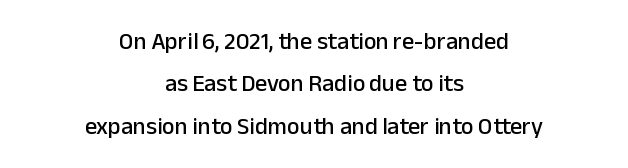
The type is set solid horizontally, with unmodified tracking. One-word summary of the alignment: center. The typography opts for an upright posture over an oblique one. Has an underline been added? It has not.
